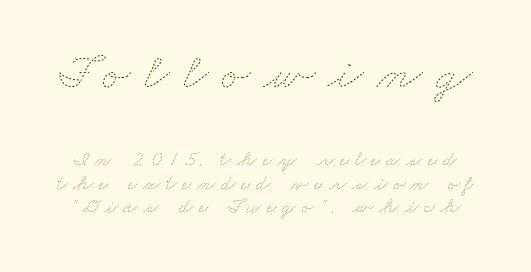
{"bold": "no", "weight": "thin", "width": "wide", "stroke_contrast": "low", "x_height": "small", "monospaced": "no", "underline": "no", "line_spacing": "tight", "line_spacing_ratio": 1.11, "letter_spacing": "wide", "letter_spacing_em": 0.26, "larger_block": "first", "size_ratio": 2.48, "glyph_px": 52}
